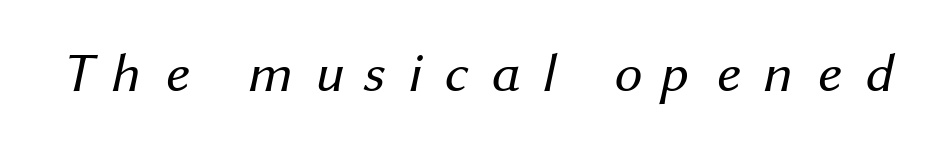
{"serif": "no", "bold": "no", "weight": "regular", "width": "normal", "stroke_contrast": "medium", "x_height": "medium", "monospaced": "no", "underline": "no", "letter_spacing": "wide", "letter_spacing_em": 0.4, "glyph_px": 55}
